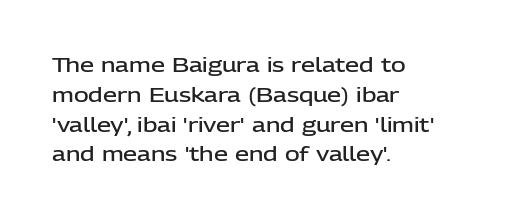
Q: Is the text bold? A: Semi-bold.
Q: Is the text italic (slanted)? A: No, it is upright.
Q: Is the text underlined? A: No.
Q: How is the paragraph aligned? A: Left-aligned.
Q: Is the spacing between letters normal or unusually wide? A: Normal.
Q: Is the spacing between lines tight, normal or loose? A: Normal.
